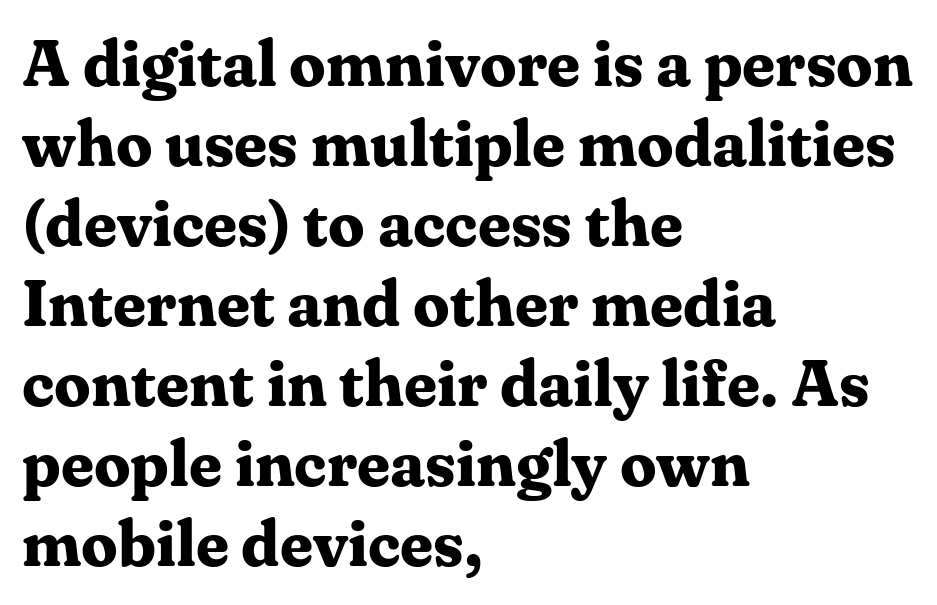
{"serif": "yes", "italic": "no", "bold": "yes", "weight": "bold", "width": "normal", "stroke_contrast": "medium", "x_height": "medium", "monospaced": "no", "underline": "no", "align": "left", "line_spacing_ratio": 1.23, "letter_spacing": "normal", "letter_spacing_em": 0.0, "glyph_px": 65}
